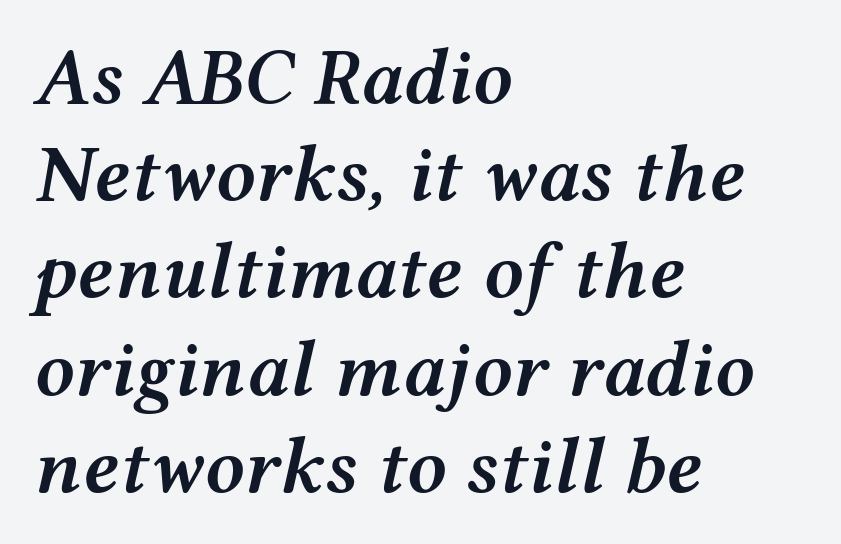
The image shows 79 px semibold, wide type, italic (leaning right); set left-aligned, line spacing 1.23x, normal letter spacing, not underlined; medium stroke contrast and a medium x-height.
